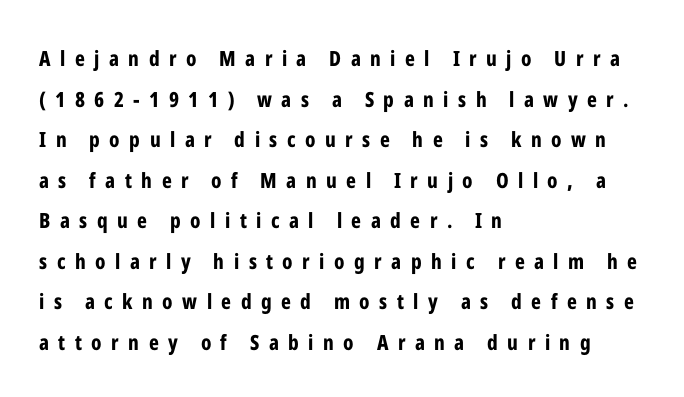
The image shows 21 px bold type, upright; set left-aligned, loose line spacing (1.93x), unusually wide letter spacing (+0.45 em), not underlined.
